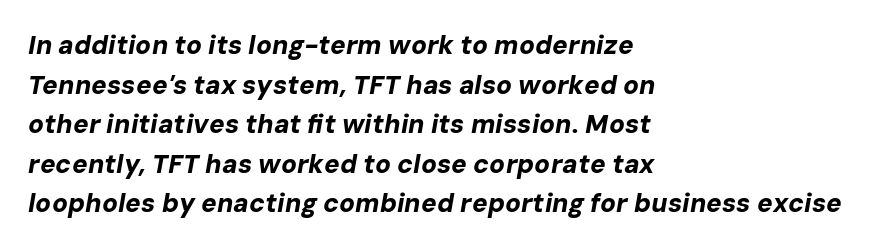
{"italic": "yes", "lean": "right", "slant_degrees": 10, "bold": "yes", "underline": "no", "align": "left", "line_spacing": "normal", "line_spacing_ratio": 1.52, "letter_spacing": "normal", "letter_spacing_em": 0.0, "glyph_px": 26}
